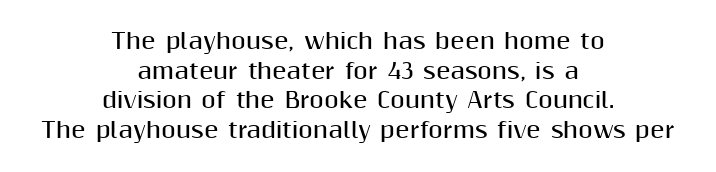
Q: Is the text bold? A: Yes.
Q: Is the text italic (slanted)? A: No, it is upright.
Q: Is the text underlined? A: No.
Q: How is the paragraph aligned? A: Centered.
Q: Is the spacing between letters normal or unusually wide? A: Normal.
Q: Is the spacing between lines tight, normal or loose? A: Normal.
